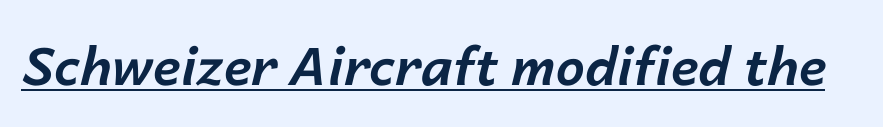
Q: Is the text bold? A: Yes.
Q: Is the text italic (slanted)? A: Yes, it leans right by about 14 degrees.
Q: Is the text underlined? A: Yes.
Q: Is the spacing between letters normal or unusually wide? A: Normal.
Q: Width (condensed, normal, or wide)? A: Normal.
Q: Stroke contrast? A: Low.
Q: x-height? A: Medium.
Q: Monospaced? A: No.
